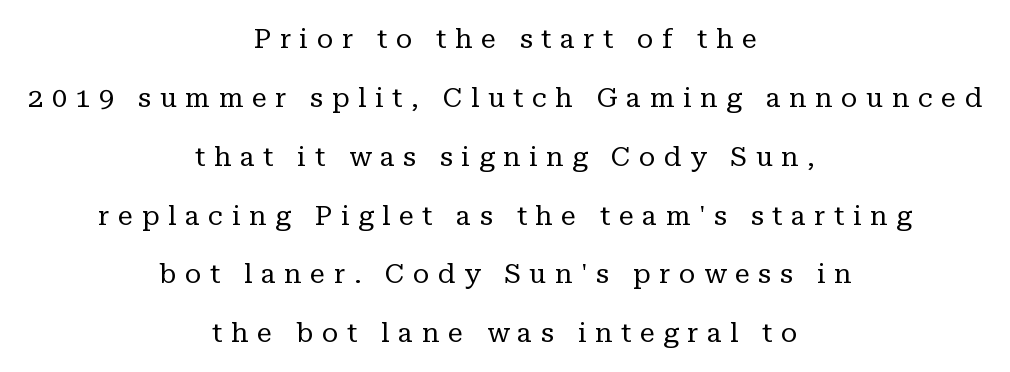
{"italic": "no", "bold": "no", "underline": "no", "align": "center", "line_spacing": "loose", "line_spacing_ratio": 2.18, "letter_spacing": "wide", "letter_spacing_em": 0.32, "glyph_px": 27}
